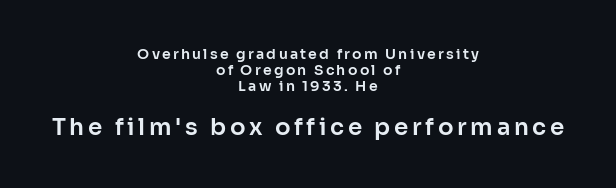
Q: Is the text italic (slanted)? A: No, it is upright.
Q: Is the text underlined? A: No.
Q: How is the paragraph aligned? A: Centered.
Q: Which block of text is set in a larger size, the first (top) or the second (bottom)? A: The second (bottom) one.
